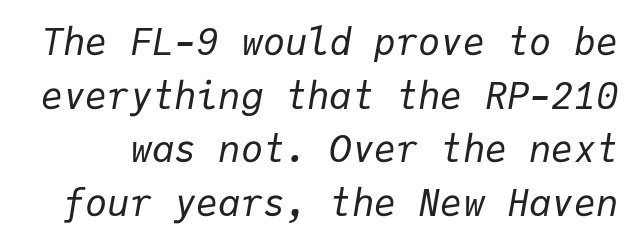
{"italic": "yes", "lean": "right", "slant_degrees": 9, "bold": "no", "weight": "regular", "width": "normal", "stroke_contrast": "low", "x_height": "medium", "monospaced": "yes", "underline": "no", "line_spacing": "normal", "line_spacing_ratio": 1.45, "letter_spacing": "normal", "letter_spacing_em": 0.0, "glyph_px": 37}
